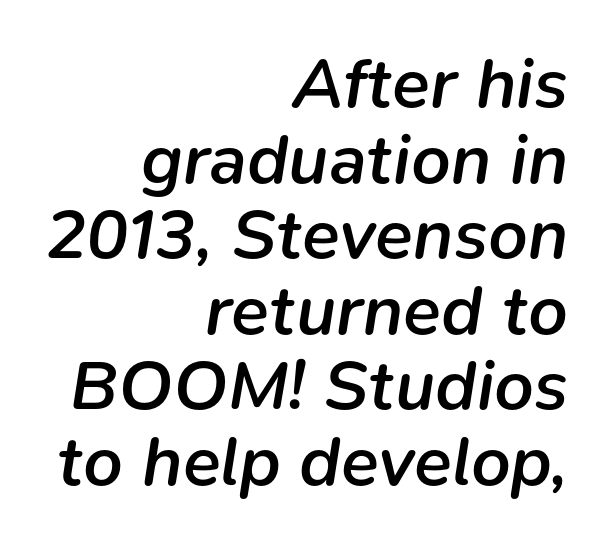
{"italic": "yes", "lean": "right", "slant_degrees": 9, "bold": "semi", "weight": "semibold", "width": "normal", "stroke_contrast": "low", "x_height": "medium", "monospaced": "no", "underline": "no", "align": "right", "line_spacing": "tight", "line_spacing_ratio": 1.08, "letter_spacing": "normal", "letter_spacing_em": 0.0, "glyph_px": 70}
